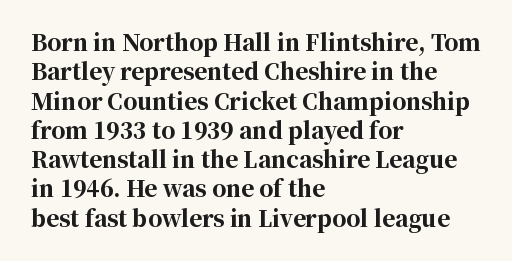
The image shows 22 px bold type, upright; set left-aligned, normal line spacing (1.33x), normal letter spacing, not underlined.
